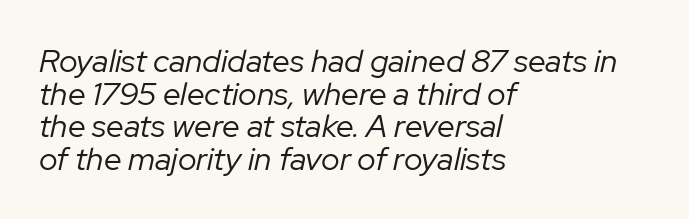
{"italic": "yes", "lean": "right", "slant_degrees": 12, "bold": "no", "weight": "regular", "width": "normal", "stroke_contrast": "low", "x_height": "medium", "monospaced": "no", "underline": "no", "align": "left", "line_spacing": "tight", "line_spacing_ratio": 1.02, "letter_spacing": "normal", "letter_spacing_em": 0.0, "glyph_px": 32}
